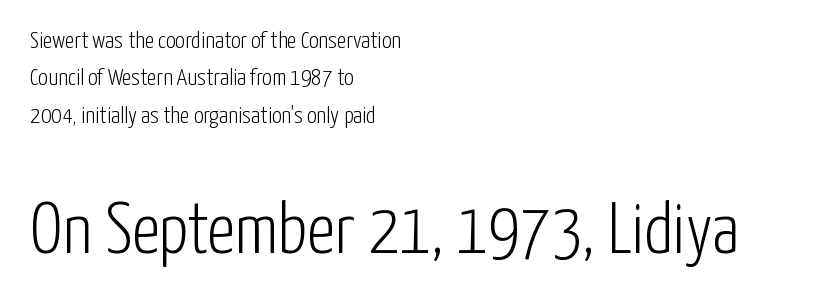
The image shows 72 px light, condensed sans-serif type, upright; set left-aligned, normal line spacing (1.56x), normal letter spacing, not underlined; the second (bottom) block is 3.0x larger; low stroke contrast and a medium x-height.
